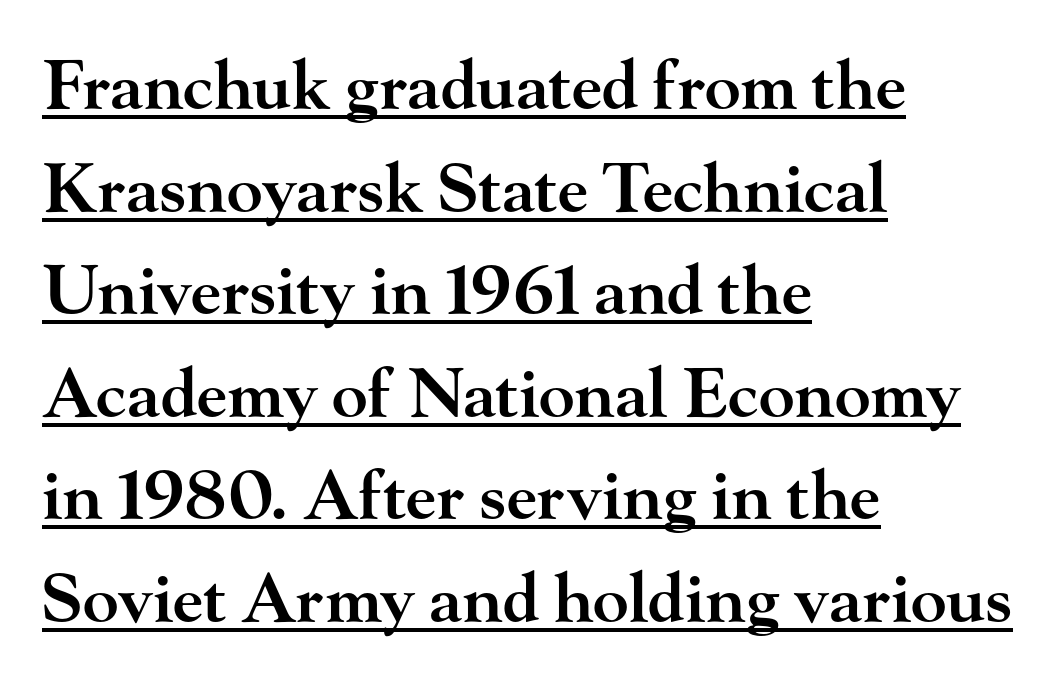
This sample uses a serif face. This is moderately heavy type, rendered in semibold. The lettering stays uniformly vertical, giving the passage a roman look. Caption: standard tracking, unaltered. If you measured baseline to baseline, you'd find a middling distance. Visually the block forms a straight wall on the left and a jagged coastline on the right.
